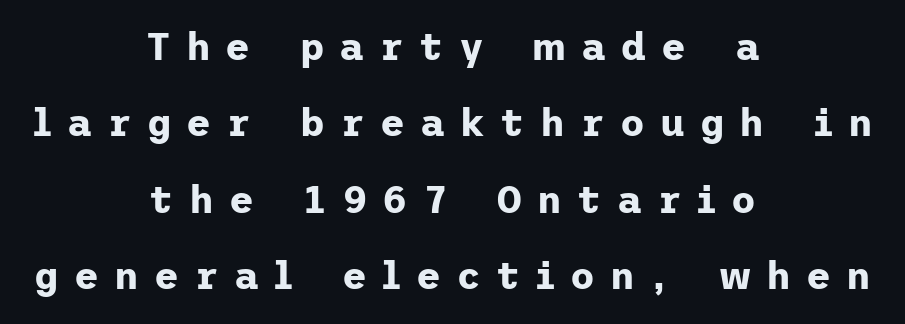
Q: Is the text bold? A: Yes.
Q: Is the text italic (slanted)? A: No, it is upright.
Q: Is the typeface a serif or a sans-serif typeface? A: Sans-serif.
Q: Is the text underlined? A: No.
Q: How is the paragraph aligned? A: Centered.
Q: Is the spacing between letters normal or unusually wide? A: Unusually wide.
Q: Is the spacing between lines tight, normal or loose? A: Loose.
Q: Width (condensed, normal, or wide)? A: Normal.
Q: Stroke contrast? A: Low.
Q: x-height? A: Medium.
